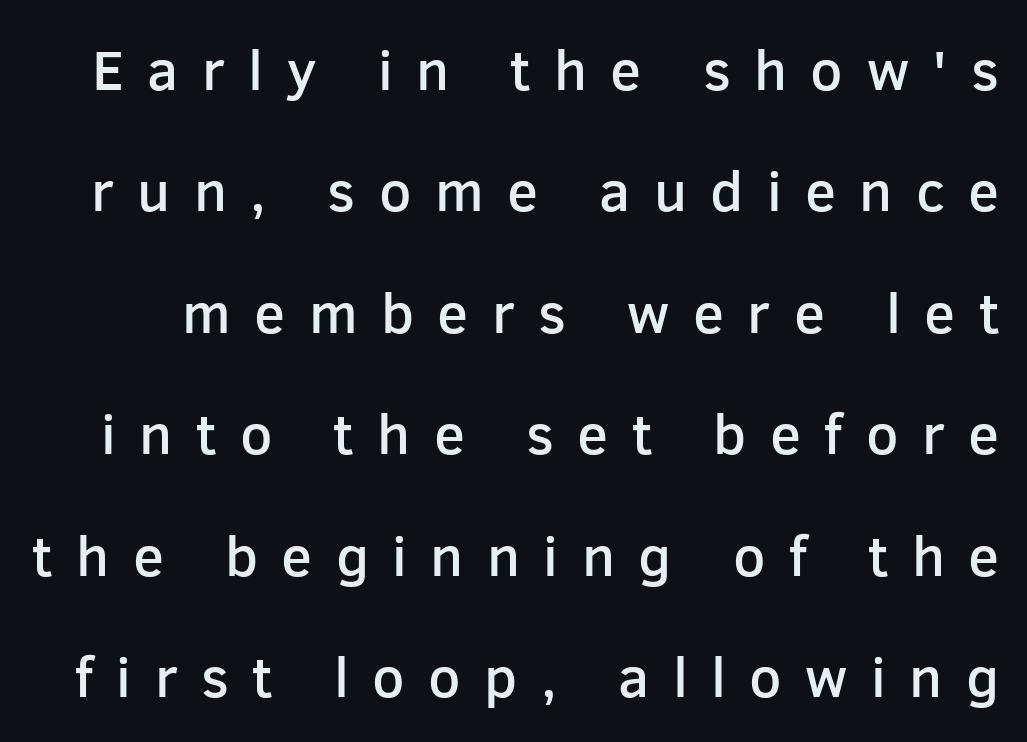
Tall strokes in this sample are plumb rather than angled. Descender tails drop into unmarked territory. This is moderately heavy type, rendered in semibold. These lines are rendered in a variable-pitch font. Does extra space separate the letters? Yes, quite a lot of it. To sum up the face: it is a sans, with no serifs.
